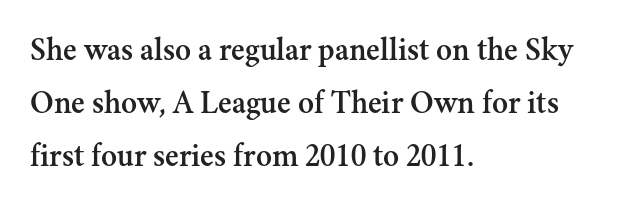
Q: Is the text italic (slanted)? A: No, it is upright.
Q: Is the typeface a serif or a sans-serif typeface? A: Serif.
Q: Is the text underlined? A: No.
Q: How is the paragraph aligned? A: Left-aligned.
Q: Is the spacing between letters normal or unusually wide? A: Normal.
Q: Is the spacing between lines tight, normal or loose? A: Normal.
Q: Width (condensed, normal, or wide)? A: Normal.
Q: Stroke contrast? A: Medium.
Q: x-height? A: Small.
Q: Monospaced? A: No.
